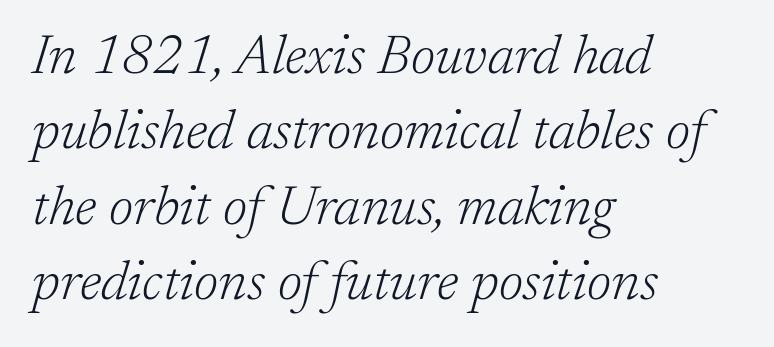
{"serif": "yes", "italic": "yes", "lean": "right", "slant_degrees": 17, "bold": "no", "weight": "light", "width": "normal", "stroke_contrast": "low", "x_height": "medium", "monospaced": "no", "underline": "no", "align": "left", "line_spacing": "normal", "line_spacing_ratio": 1.37, "letter_spacing": "normal", "letter_spacing_em": 0.0, "glyph_px": 55}
